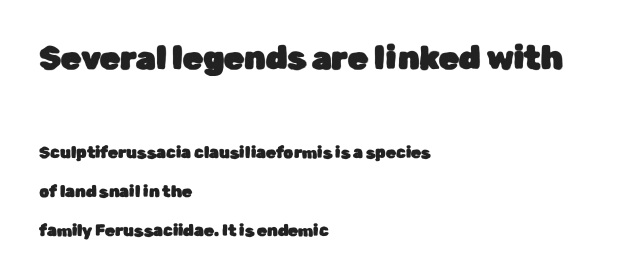
The image shows 32 px sans-serif type, upright; set left-aligned, loose line spacing (2.44x), normal letter spacing, not underlined; the first (top) block is 2.0x larger; low stroke contrast and a medium x-height.
